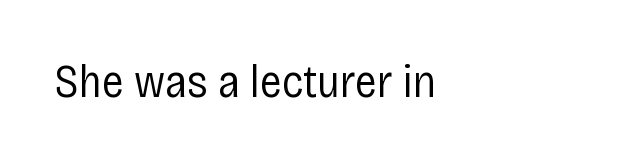
The image shows 46 px regular-weight, condensed sans-serif type, upright; set left-aligned, normal letter spacing, not underlined; low stroke contrast and a large x-height.
